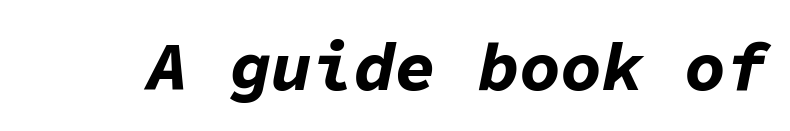
{"italic": "yes", "lean": "right", "slant_degrees": 11, "bold": "yes", "weight": "bold", "width": "normal", "stroke_contrast": "low", "x_height": "medium", "monospaced": "yes", "underline": "no", "letter_spacing": "normal", "letter_spacing_em": 0.0, "glyph_px": 69}
